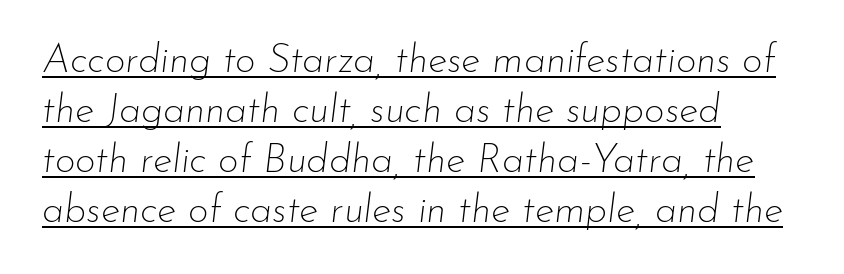
Q: Is the text bold? A: No.
Q: Is the text italic (slanted)? A: Yes, it leans right by about 7 degrees.
Q: Is the text underlined? A: Yes.
Q: How is the paragraph aligned? A: Left-aligned.
Q: Is the spacing between letters normal or unusually wide? A: Normal.
Q: Is the spacing between lines tight, normal or loose? A: Normal.
Q: Width (condensed, normal, or wide)? A: Normal.
Q: Stroke contrast? A: Low.
Q: x-height? A: Small.
Q: Monospaced? A: No.
